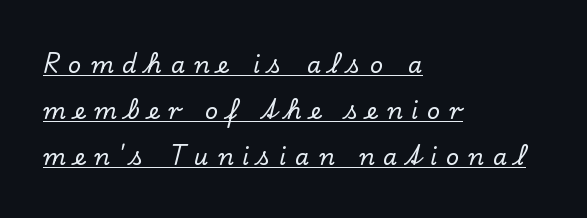
The image shows 23 px text type; set left-aligned, loose line spacing (2.01x), unusually wide letter spacing (+0.39 em), underlined.
